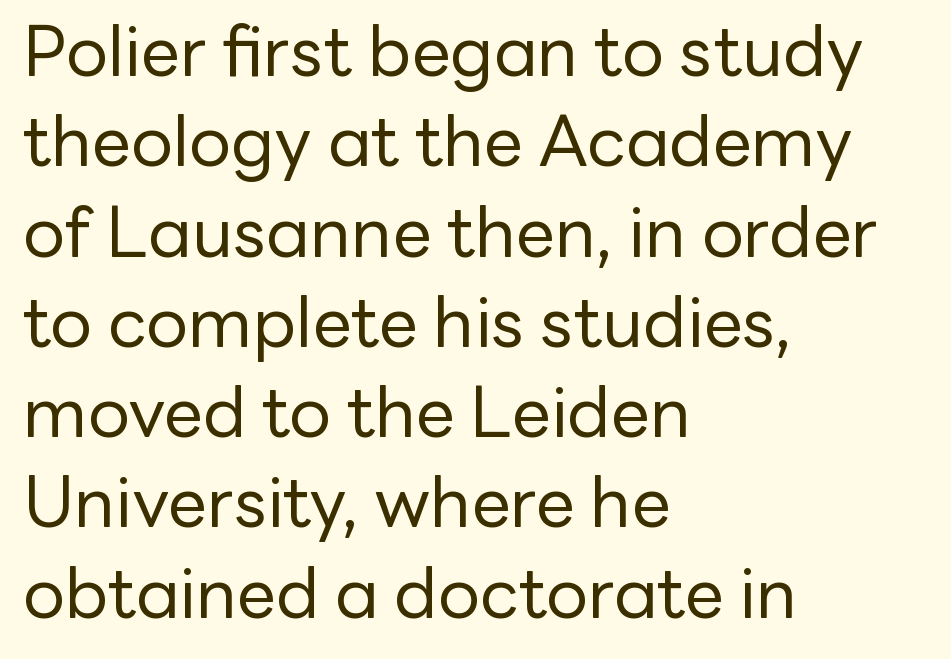
Think of a printed novel: that variable character pitch is what you see here. The vertical gap from one line to the next is medium. The space beneath each line is pristine and unruled. Nope, not italic — everything's standing straight. The passage shown is not bold in any degree. Standard letterfit; no display-style spreading of the glyphs.
